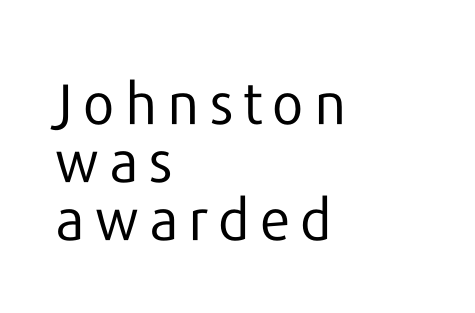
{"serif": "no", "italic": "no", "bold": "no", "weight": "regular", "width": "normal", "stroke_contrast": "low", "x_height": "medium", "monospaced": "no", "underline": "no", "align": "left", "line_spacing": "tight", "line_spacing_ratio": 1.02, "glyph_px": 57}
